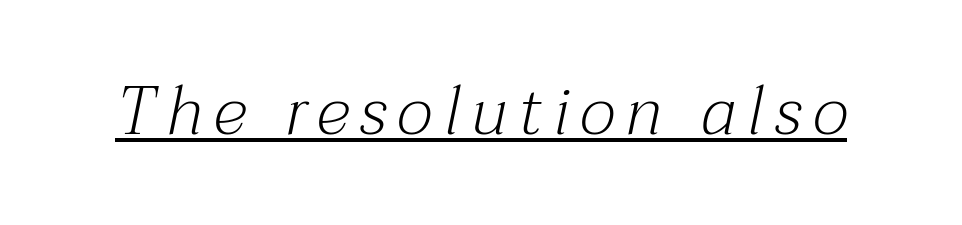
The face used here has a pronounced slope to its letters. Has an underline been added? It has. Yep, those are serifs on the letters. The rendering uses natural spacing where letterforms have individual widths.
